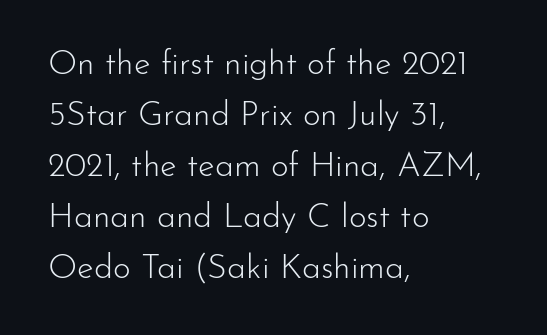
Q: Is the text bold? A: No.
Q: Is the text italic (slanted)? A: No, it is upright.
Q: Is the typeface a serif or a sans-serif typeface? A: Sans-serif.
Q: Is the text underlined? A: No.
Q: How is the paragraph aligned? A: Left-aligned.
Q: Is the spacing between letters normal or unusually wide? A: Normal.
Q: Is the spacing between lines tight, normal or loose? A: Normal.
Q: Width (condensed, normal, or wide)? A: Normal.
Q: Stroke contrast? A: Low.
Q: x-height? A: Small.
Q: Monospaced? A: No.
